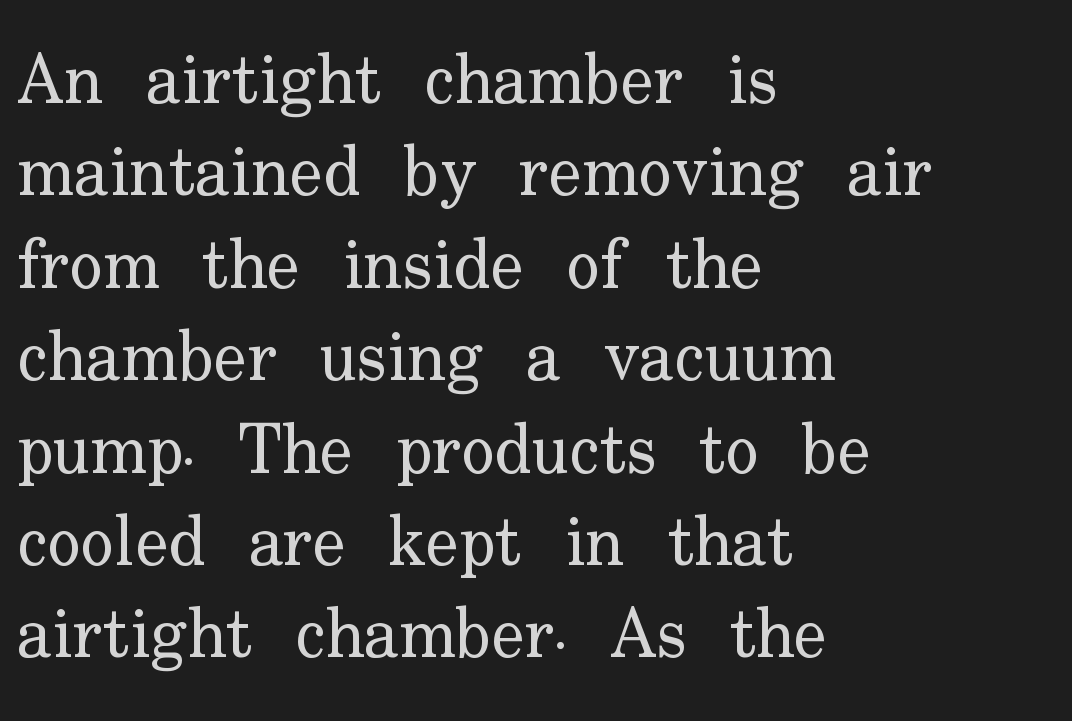
Q: Is the text bold? A: No.
Q: Is the text italic (slanted)? A: No, it is upright.
Q: Is the typeface a serif or a sans-serif typeface? A: Serif.
Q: Is the text underlined? A: No.
Q: How is the paragraph aligned? A: Left-aligned.
Q: Is the spacing between letters normal or unusually wide? A: Normal.
Q: Is the spacing between lines tight, normal or loose? A: Normal.
Q: Width (condensed, normal, or wide)? A: Normal.
Q: Stroke contrast? A: Low.
Q: x-height? A: Small.
Q: Monospaced? A: No.
